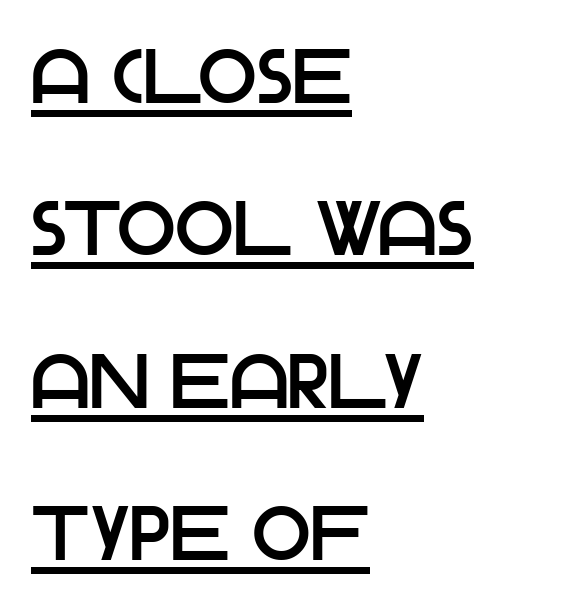
If you drew a ruler down the left edge, every line would touch it. Like a heading marked for emphasis, these lines bear an underscore. If you drew a line through each stem, it would be perfectly vertical. Check where the strokes stop: nothing finishes them off — pure sans. Is there much room between lines? Yes — plenty of vertical air separates them.
